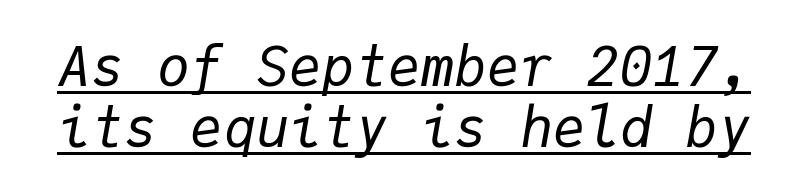
{"italic": "yes", "lean": "right", "slant_degrees": 9, "bold": "no", "weight": "regular", "width": "normal", "stroke_contrast": "low", "x_height": "medium", "monospaced": "yes", "underline": "yes", "line_spacing": "tight", "line_spacing_ratio": 1.11, "letter_spacing": "normal", "letter_spacing_em": 0.0, "glyph_px": 55}
